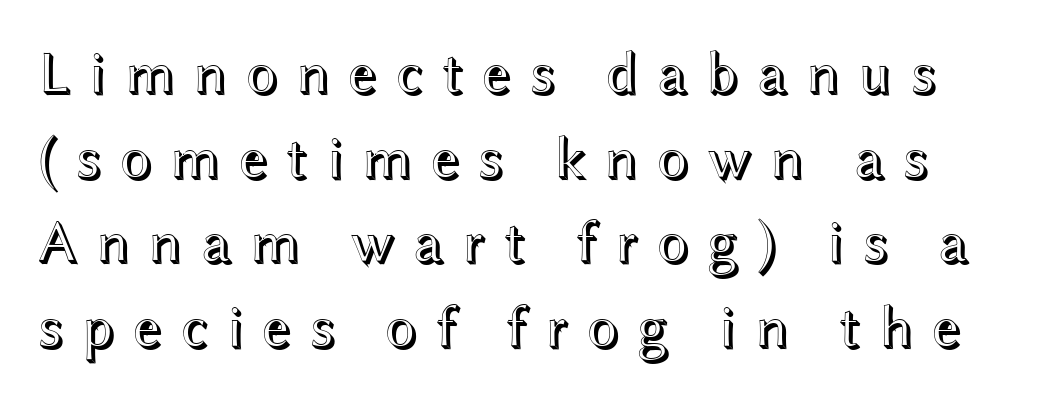
Someone cranked the tracking dial way up on this one. Notice how the stems are strictly vertical — no italics here. This sample has the flowing, uneven cadence of proportional lettering. Leading matches the norm, producing a regular column. Type without underlining.
